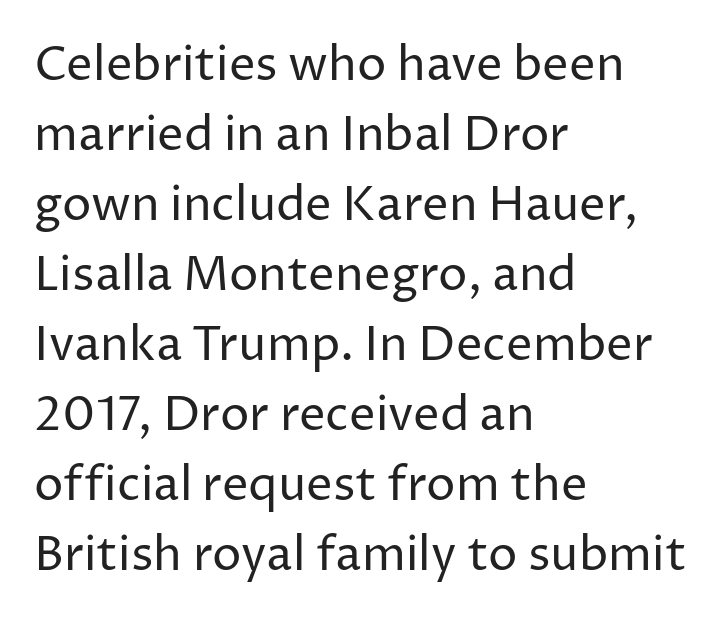
Q: Is the text bold? A: No.
Q: Is the text italic (slanted)? A: No, it is upright.
Q: Is the typeface a serif or a sans-serif typeface? A: Sans-serif.
Q: Is the text underlined? A: No.
Q: How is the paragraph aligned? A: Left-aligned.
Q: Is the spacing between letters normal or unusually wide? A: Normal.
Q: Is the spacing between lines tight, normal or loose? A: Normal.
Q: Width (condensed, normal, or wide)? A: Normal.
Q: Stroke contrast? A: Low.
Q: x-height? A: Medium.
Q: Monospaced? A: No.
